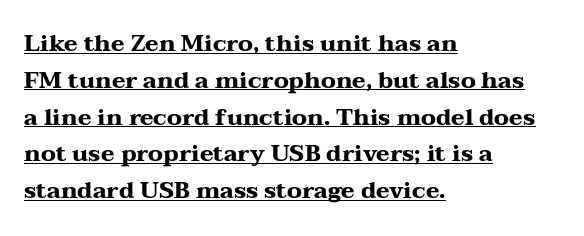
{"italic": "no", "bold": "yes", "underline": "yes", "align": "left", "line_spacing": "normal", "line_spacing_ratio": 1.6, "letter_spacing": "normal", "letter_spacing_em": 0.0, "glyph_px": 23}
